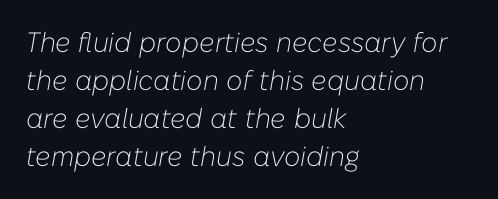
Q: Is the text bold? A: No.
Q: Is the text italic (slanted)? A: Yes, it leans right by about 10 degrees.
Q: Is the text underlined? A: No.
Q: How is the paragraph aligned? A: Left-aligned.
Q: Is the spacing between letters normal or unusually wide? A: Normal.
Q: Is the spacing between lines tight, normal or loose? A: Normal.
Q: Width (condensed, normal, or wide)? A: Normal.
Q: Stroke contrast? A: Low.
Q: x-height? A: Medium.
Q: Monospaced? A: No.
